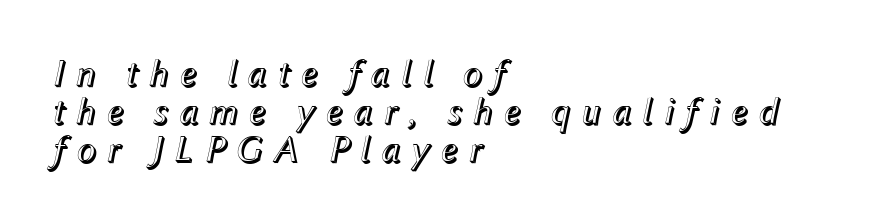
Q: Is the text italic (slanted)? A: Yes, it leans right by about 12 degrees.
Q: Is the text underlined? A: No.
Q: How is the paragraph aligned? A: Left-aligned.
Q: Is the spacing between letters normal or unusually wide? A: Unusually wide.
Q: Is the spacing between lines tight, normal or loose? A: Tight.
Q: Width (condensed, normal, or wide)? A: Normal.
Q: x-height? A: Medium.
Q: Monospaced? A: No.
